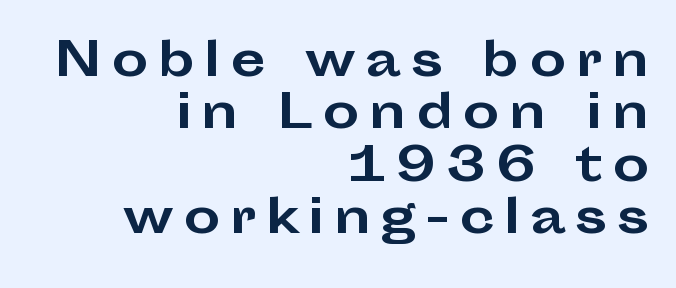
Is this a sans? Yes — the strokes have no serifs. Characters follow at a spacing far wider than the type designer built in. Anything drawn beneath the words? Only blank space. This sample uses an upright cut, with every glyph sitting square on the baseline. Leading: reduced. Typesetter's note: full bold, strokes at maximum text heaviness.
